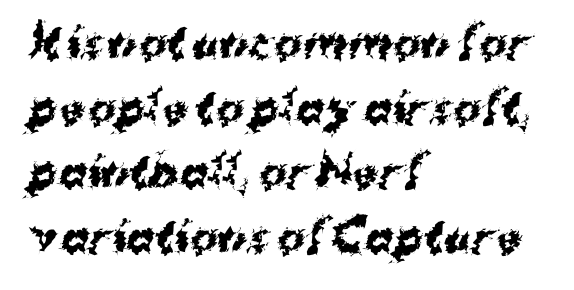
{"serif": "no", "bold": "yes", "weight": "bold", "width": "normal", "stroke_contrast": "medium", "x_height": "medium", "monospaced": "no", "underline": "no", "align": "left", "line_spacing": "normal", "line_spacing_ratio": 1.54, "letter_spacing": "normal", "letter_spacing_em": 0.0, "glyph_px": 42}
